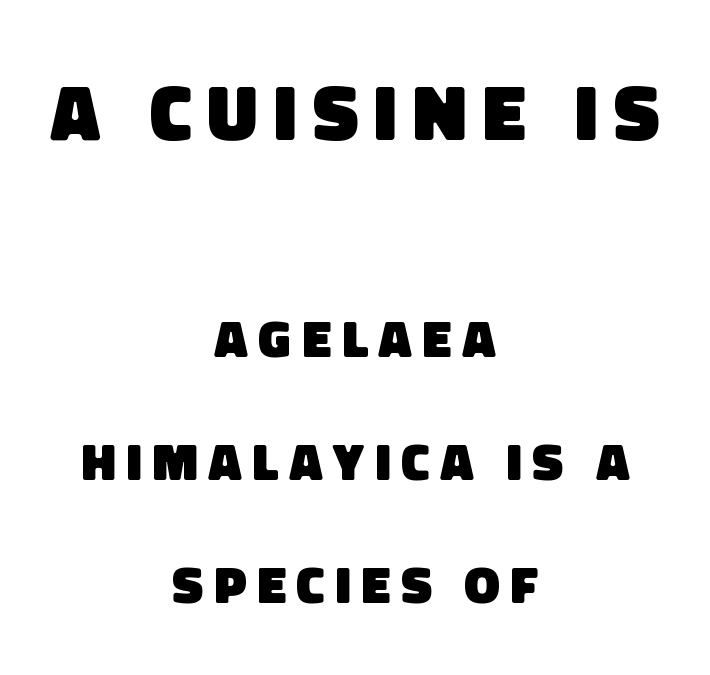
Q: Is the text bold? A: Yes.
Q: Is the typeface a serif or a sans-serif typeface? A: Sans-serif.
Q: Is the text underlined? A: No.
Q: How is the paragraph aligned? A: Centered.
Q: Is the spacing between letters normal or unusually wide? A: Unusually wide.
Q: Is the spacing between lines tight, normal or loose? A: Loose.
Q: Which block of text is set in a larger size, the first (top) or the second (bottom)? A: The first (top) one.
Q: Width (condensed, normal, or wide)? A: Normal.
Q: Stroke contrast? A: Low.
Q: x-height? A: Large.
Q: Monospaced? A: No.
